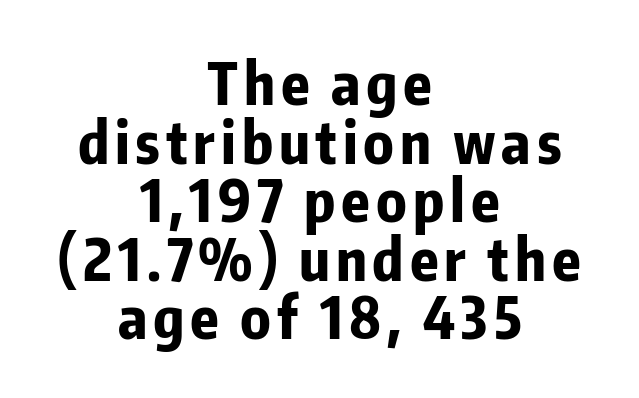
{"serif": "no", "italic": "no", "bold": "yes", "weight": "bold", "width": "condensed", "stroke_contrast": "low", "x_height": "medium", "monospaced": "no", "underline": "no", "align": "center", "line_spacing": "tight", "line_spacing_ratio": 1.01, "glyph_px": 58}
